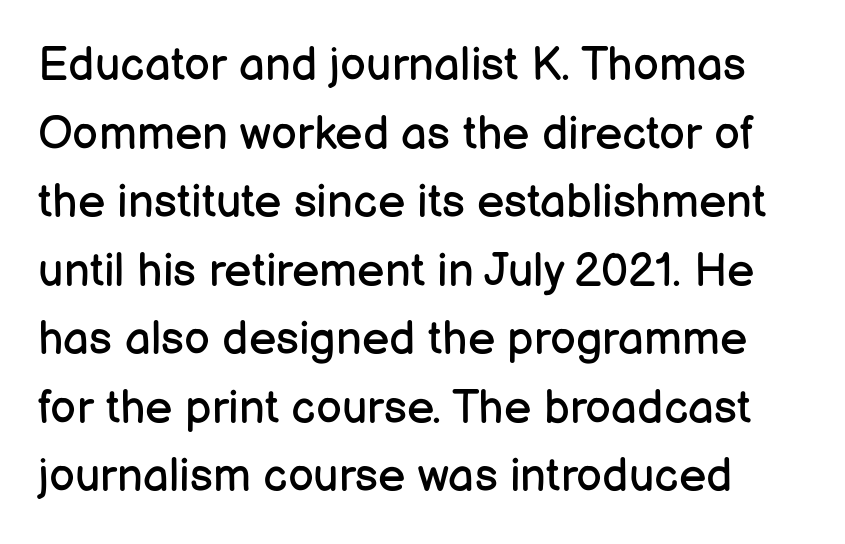
The image shows 46 px regular-weight sans-serif type, upright; set normal line spacing (1.49x), normal letter spacing, not underlined; low stroke contrast and a medium x-height.
